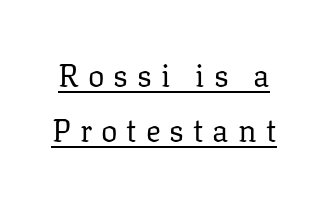
The image shows 31 px regular-weight serif type, upright; set line spacing 1.78x, unusually wide letter spacing (+0.29 em), underlined; low stroke contrast and a medium x-height.
